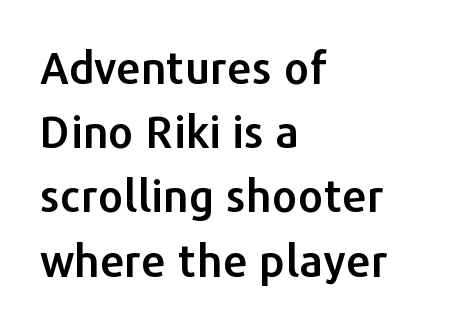
{"serif": "no", "italic": "no", "width": "normal", "stroke_contrast": "low", "x_height": "medium", "monospaced": "no", "underline": "no", "align": "left", "line_spacing": "normal", "line_spacing_ratio": 1.46, "letter_spacing": "normal", "letter_spacing_em": 0.0, "glyph_px": 44}
